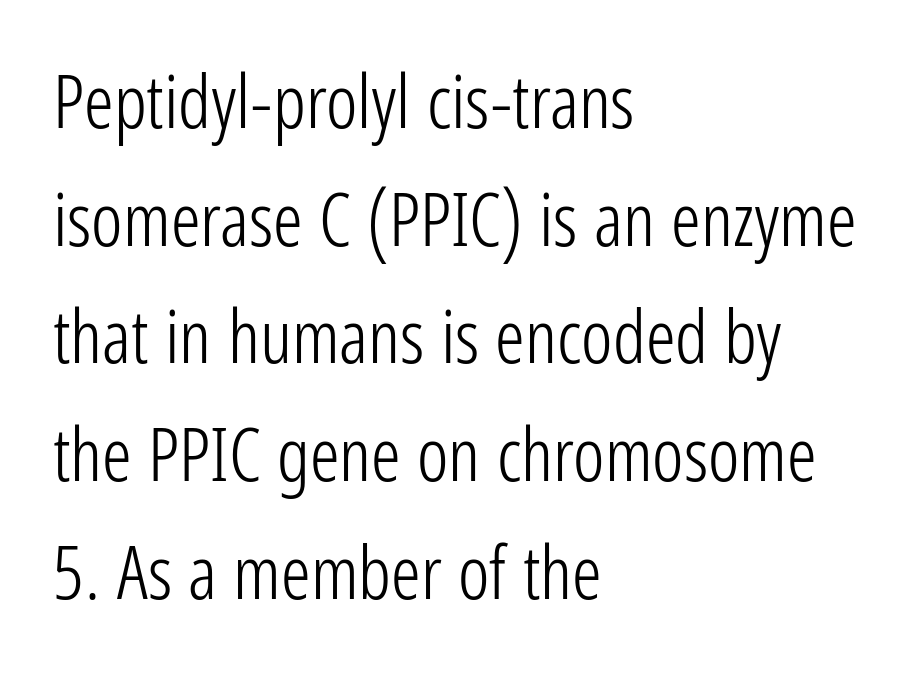
{"serif": "no", "italic": "no", "bold": "no", "weight": "light", "width": "condensed", "stroke_contrast": "low", "x_height": "medium", "monospaced": "no", "underline": "no", "align": "left", "line_spacing": "normal", "line_spacing_ratio": 1.59, "letter_spacing": "normal", "letter_spacing_em": 0.0, "glyph_px": 74}
